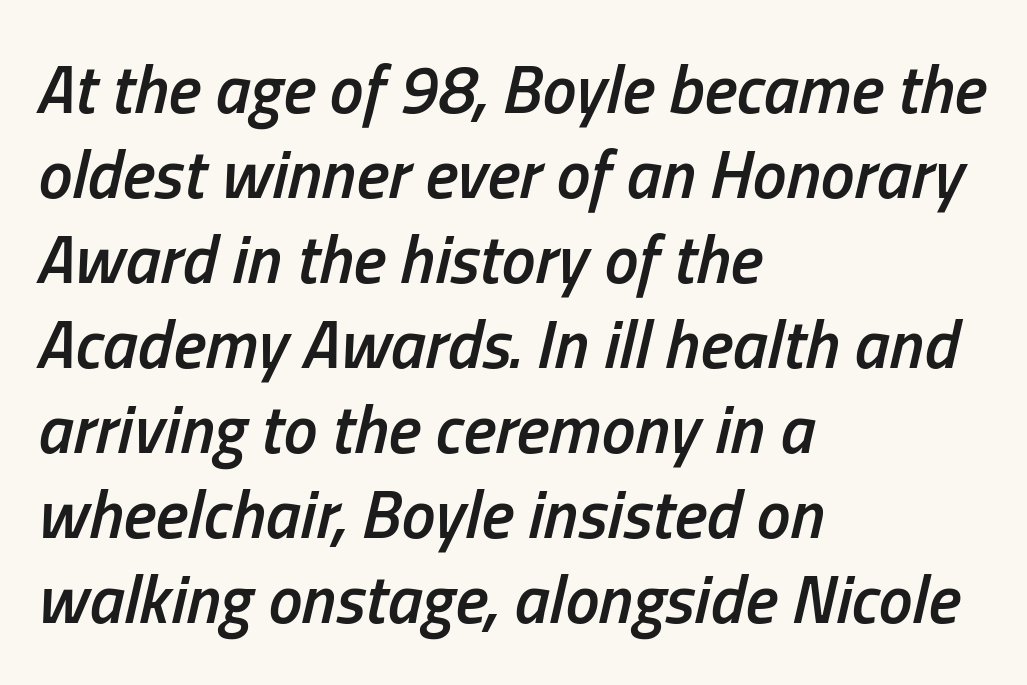
The image shows 68 px semibold, condensed type, italic (leaning right); set left-aligned, normal line spacing (1.25x), normal letter spacing, not underlined; low stroke contrast and a medium x-height.
